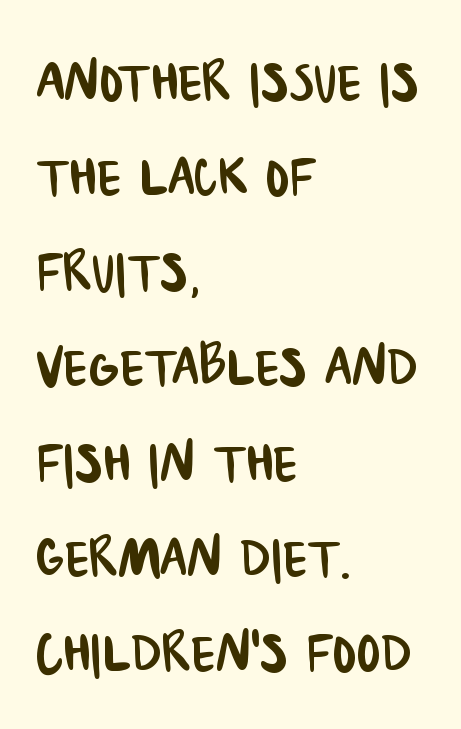
{"serif": "no", "width": "condensed", "stroke_contrast": "low", "x_height": "large", "monospaced": "no", "underline": "no", "align": "left", "line_spacing": "normal", "line_spacing_ratio": 1.34, "letter_spacing": "normal", "letter_spacing_em": 0.0, "glyph_px": 71}
